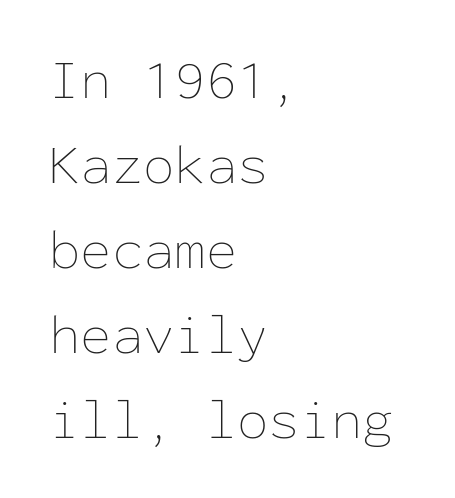
Type without underlining. Posture: upright roman. Which margin do the lines hug? The left one — the right edge is uneven. This sample has the even, mechanical cadence of fixed-width lettering.
